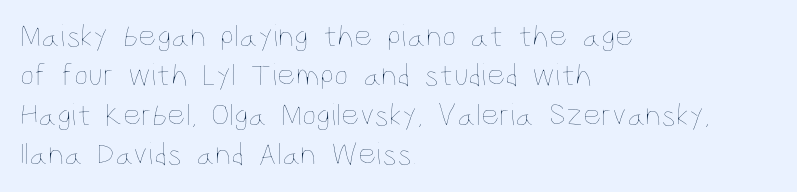
{"italic": "no", "bold": "no", "weight": "thin", "width": "condensed", "stroke_contrast": "low", "x_height": "large", "monospaced": "no", "underline": "no", "align": "left", "line_spacing_ratio": 1.23, "letter_spacing": "normal", "letter_spacing_em": 0.0, "glyph_px": 32}
